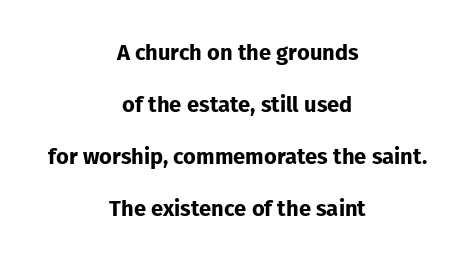
Nobody drew a line under any word here. The letters stand upright; this is a roman face. How would I describe the line gaps? Wide and relaxed. Here the glyphs are tracked normally, forming tight word shapes.
